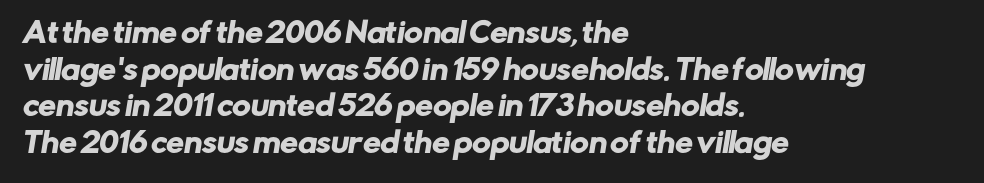
The image shows 28 px sans-serif type; set left-aligned, normal line spacing (1.31x), normal letter spacing, not underlined; low stroke contrast and a medium x-height.
